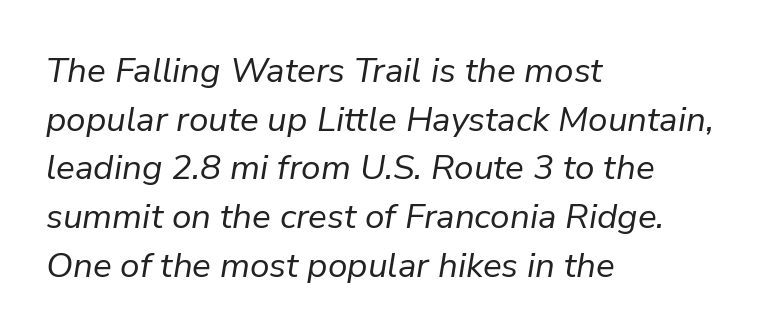
You could call the tracking neutral — neither tight nor loose. These glyphs show unthickened strokes, regular width or finer. Compared with ordinary roman type, these characters are visibly tilted. Normally led — the rows are evenly, conventionally spaced.
